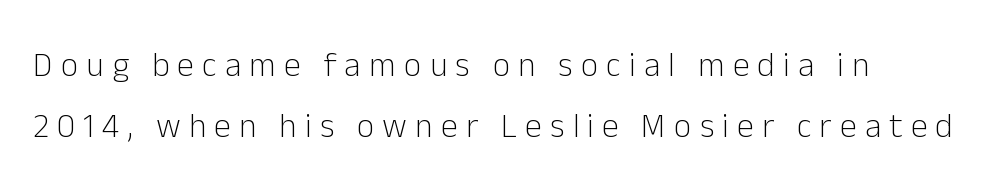
Q: Is the text bold? A: No.
Q: Is the text italic (slanted)? A: No, it is upright.
Q: Is the typeface a serif or a sans-serif typeface? A: Sans-serif.
Q: Is the text underlined? A: No.
Q: Is the spacing between letters normal or unusually wide? A: Unusually wide.
Q: Width (condensed, normal, or wide)? A: Normal.
Q: Stroke contrast? A: Low.
Q: x-height? A: Medium.
Q: Monospaced? A: No.
